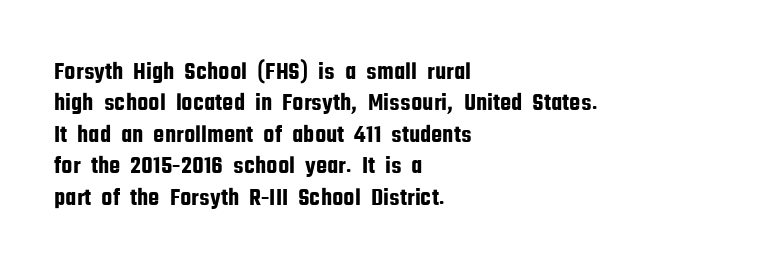
The image shows 25 px text type, upright; set left-aligned, normal line spacing (1.26x), normal letter spacing, not underlined.
